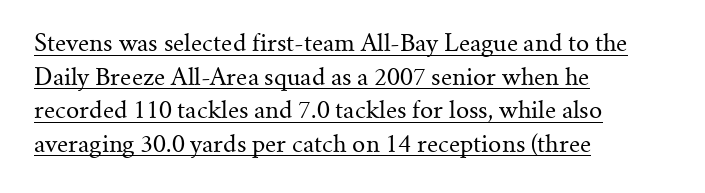
Q: Is the text bold? A: No.
Q: Is the text italic (slanted)? A: No, it is upright.
Q: Is the text underlined? A: Yes.
Q: How is the paragraph aligned? A: Left-aligned.
Q: Is the spacing between letters normal or unusually wide? A: Normal.
Q: Is the spacing between lines tight, normal or loose? A: Normal.
